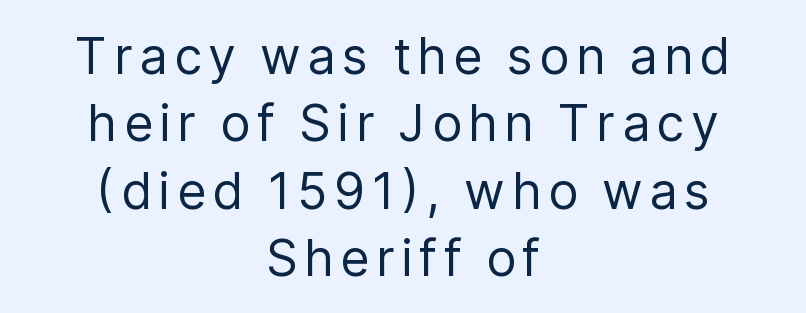
{"serif": "no", "italic": "no", "bold": "no", "weight": "regular", "width": "normal", "stroke_contrast": "low", "x_height": "medium", "monospaced": "no", "underline": "no", "align": "center", "line_spacing": "normal", "line_spacing_ratio": 1.35, "glyph_px": 50}
